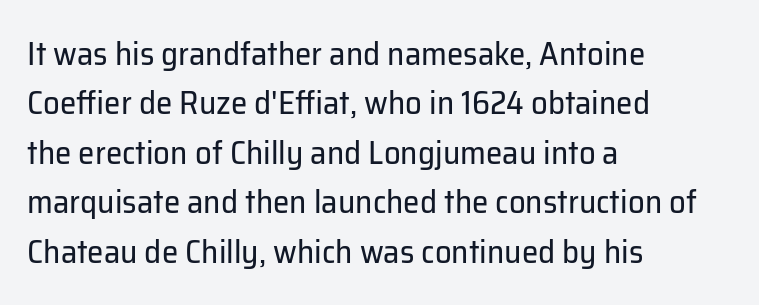
{"serif": "no", "italic": "no", "bold": "no", "weight": "regular", "width": "normal", "stroke_contrast": "low", "x_height": "medium", "monospaced": "no", "underline": "no", "align": "left", "line_spacing": "normal", "line_spacing_ratio": 1.5, "letter_spacing": "normal", "letter_spacing_em": 0.0, "glyph_px": 33}
